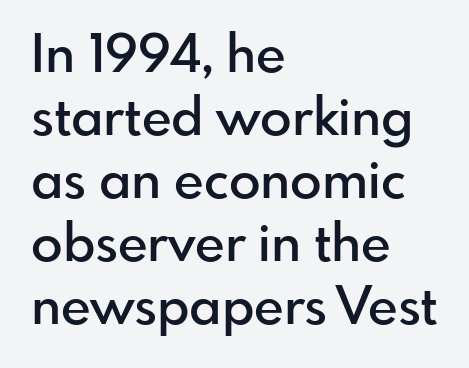
If you drew a ruler down the left edge, every line would touch it. Plain, unruled lines of type. The passage shown has conventional tracking throughout. Regarding serifs, this sample does without them.
